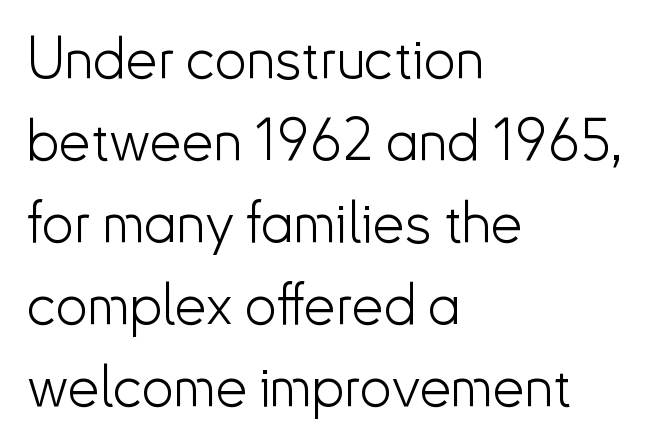
{"serif": "no", "italic": "no", "bold": "no", "weight": "light", "width": "normal", "stroke_contrast": "low", "x_height": "small", "monospaced": "no", "underline": "no", "align": "left", "line_spacing": "normal", "line_spacing_ratio": 1.44, "letter_spacing": "normal", "letter_spacing_em": 0.0, "glyph_px": 57}
